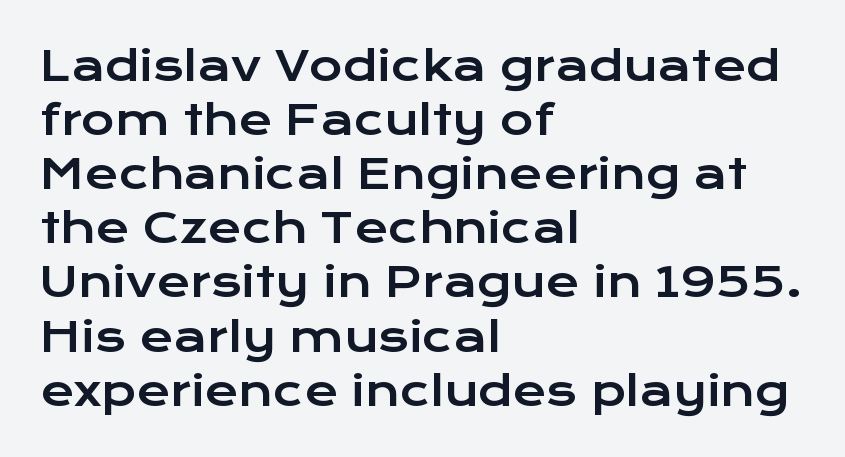
Q: Is the text italic (slanted)? A: No, it is upright.
Q: Is the typeface a serif or a sans-serif typeface? A: Sans-serif.
Q: Is the text underlined? A: No.
Q: How is the paragraph aligned? A: Left-aligned.
Q: Is the spacing between letters normal or unusually wide? A: Normal.
Q: Is the spacing between lines tight, normal or loose? A: Normal.
Q: Width (condensed, normal, or wide)? A: Wide.
Q: Stroke contrast? A: Low.
Q: x-height? A: Medium.
Q: Monospaced? A: No.
